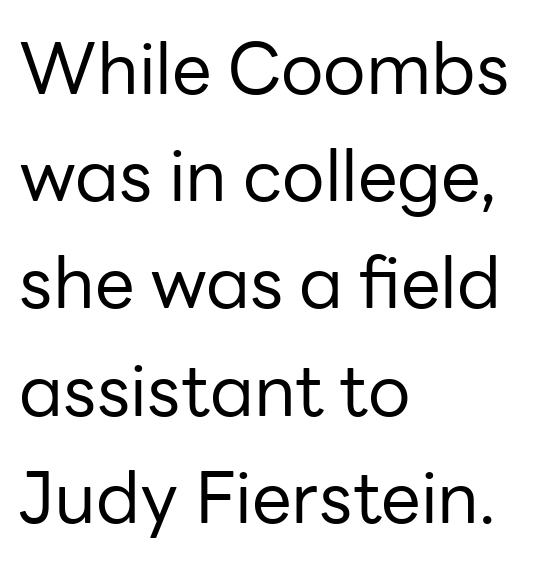
Q: Is the text bold? A: No.
Q: Is the text italic (slanted)? A: No, it is upright.
Q: Is the typeface a serif or a sans-serif typeface? A: Sans-serif.
Q: Is the text underlined? A: No.
Q: How is the paragraph aligned? A: Left-aligned.
Q: Is the spacing between letters normal or unusually wide? A: Normal.
Q: Is the spacing between lines tight, normal or loose? A: Normal.
Q: Width (condensed, normal, or wide)? A: Normal.
Q: Stroke contrast? A: Low.
Q: x-height? A: Medium.
Q: Monospaced? A: No.
